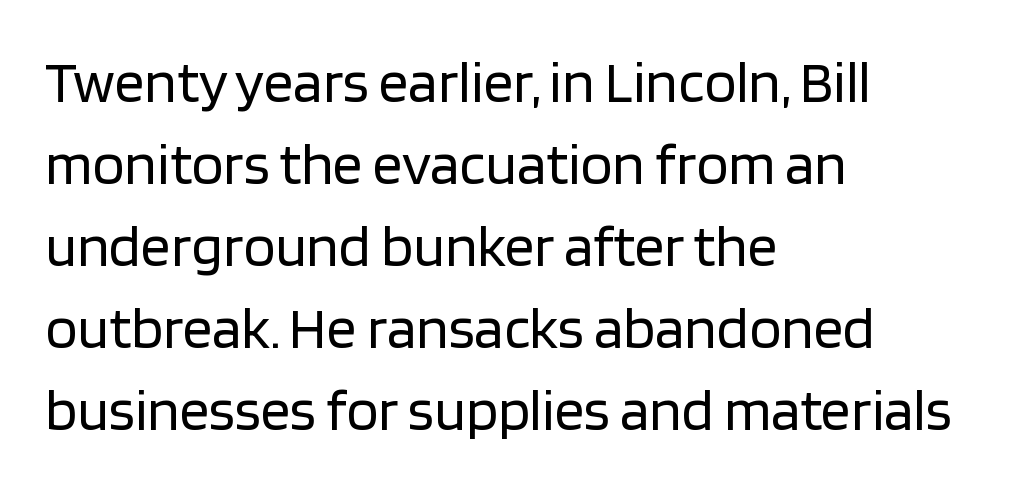
Compared with a centered layout, this one pins lines to the left instead. Standard letterfit; no display-style spreading of the glyphs. This block has exactly the height ordinary leading produces. The rendering uses natural spacing where letterforms have individual widths. Every character sits straight up, as roman type does.
